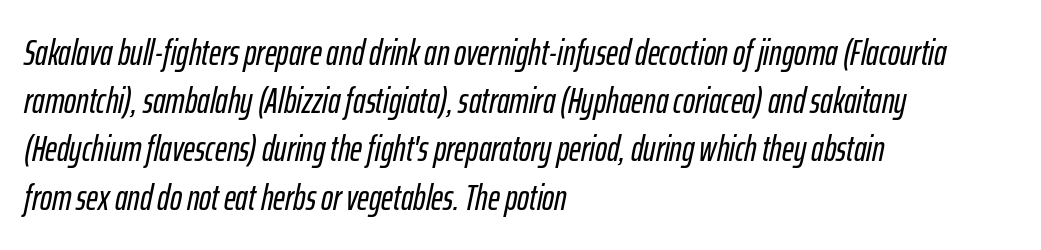
Q: Is the text italic (slanted)? A: Yes, it leans right by about 12 degrees.
Q: Is the text underlined? A: No.
Q: How is the paragraph aligned? A: Left-aligned.
Q: Is the spacing between letters normal or unusually wide? A: Normal.
Q: Is the spacing between lines tight, normal or loose? A: Normal.
Q: Width (condensed, normal, or wide)? A: Condensed.
Q: Stroke contrast? A: Low.
Q: x-height? A: Medium.
Q: Monospaced? A: No.
